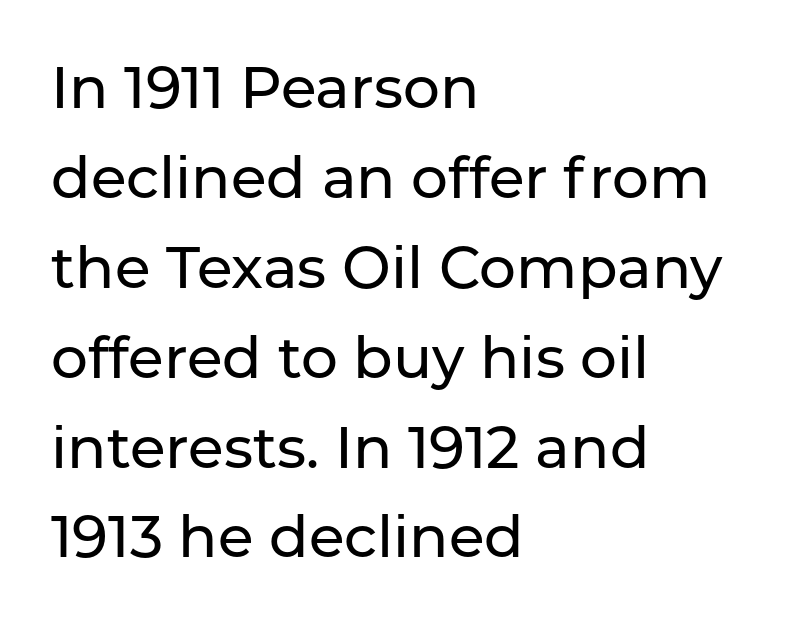
Q: Is the text italic (slanted)? A: No, it is upright.
Q: Is the typeface a serif or a sans-serif typeface? A: Sans-serif.
Q: Is the text underlined? A: No.
Q: How is the paragraph aligned? A: Left-aligned.
Q: Is the spacing between letters normal or unusually wide? A: Normal.
Q: Is the spacing between lines tight, normal or loose? A: Normal.
Q: Width (condensed, normal, or wide)? A: Normal.
Q: Stroke contrast? A: Low.
Q: x-height? A: Medium.
Q: Monospaced? A: No.
